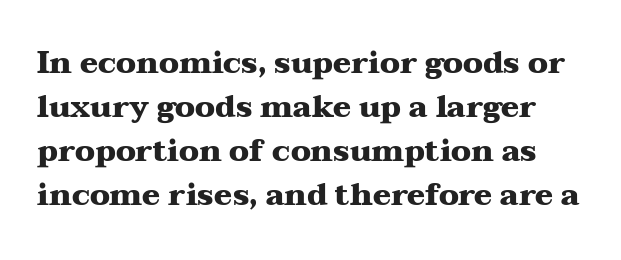
Q: Is the text bold? A: Yes.
Q: Is the text italic (slanted)? A: No, it is upright.
Q: Is the typeface a serif or a sans-serif typeface? A: Serif.
Q: Is the text underlined? A: No.
Q: Is the spacing between letters normal or unusually wide? A: Normal.
Q: Is the spacing between lines tight, normal or loose? A: Normal.
Q: Width (condensed, normal, or wide)? A: Wide.
Q: Stroke contrast? A: Medium.
Q: x-height? A: Medium.
Q: Monospaced? A: No.
